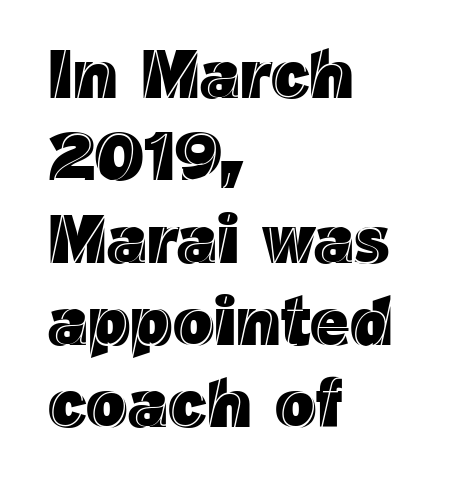
Q: Is the text italic (slanted)? A: No, it is upright.
Q: Is the text underlined? A: No.
Q: How is the paragraph aligned? A: Left-aligned.
Q: Is the spacing between letters normal or unusually wide? A: Normal.
Q: Width (condensed, normal, or wide)? A: Normal.
Q: x-height? A: Medium.
Q: Monospaced? A: No.
